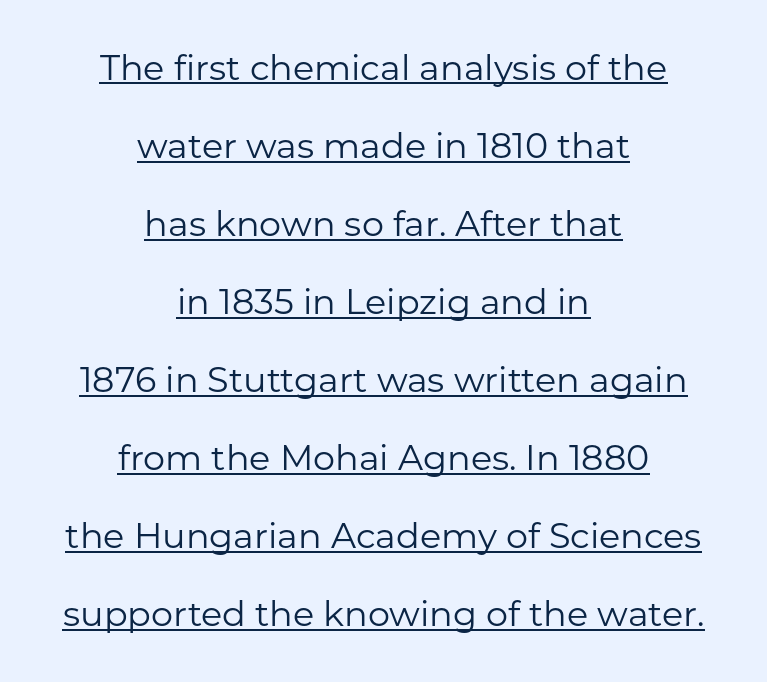
The image shows 35 px regular-weight sans-serif type, upright; set centered, loose line spacing (2.23x), normal letter spacing, underlined; low stroke contrast and a medium x-height.
